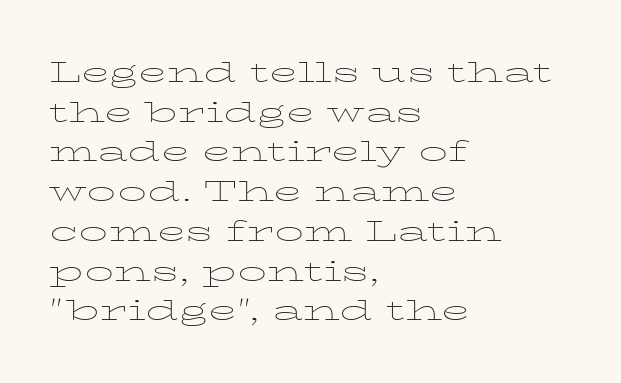
The image shows 29 px thin, wide serif type, upright; set left-aligned, normal line spacing (1.37x), normal letter spacing, not underlined; low stroke contrast and a medium x-height.
